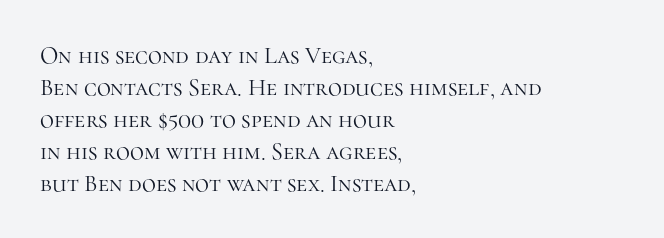
A bare baseline throughout the passage. Does the lettering tilt? It doesn't — this is upright. Leftover space on each line is placed entirely after the last word. Regarding leading, the lines here are spaced in the standard way. Inter-character spacing is left at the font's built-in metrics. Compared with a typical body face, this is equally light or lighter still.
